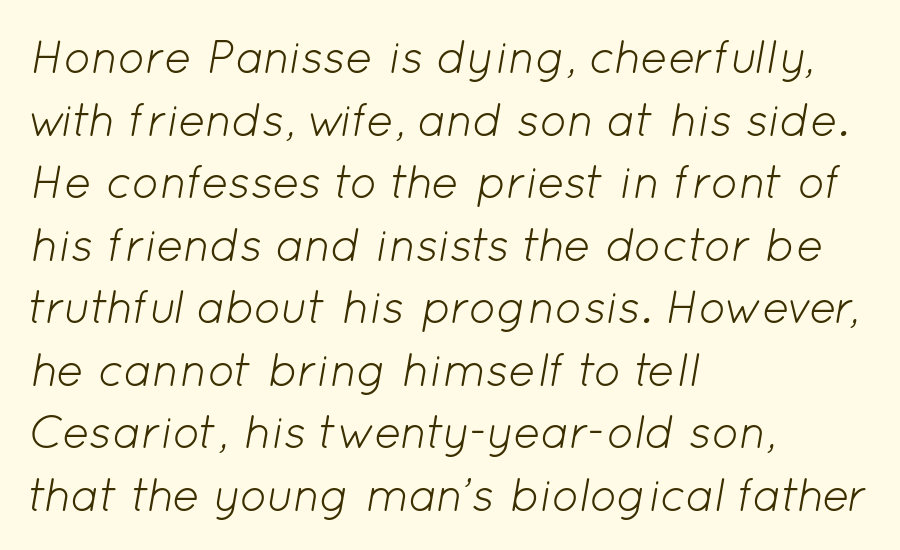
Q: Is the text bold? A: No.
Q: Is the text italic (slanted)? A: Yes, it leans right by about 12 degrees.
Q: Is the text underlined? A: No.
Q: How is the paragraph aligned? A: Left-aligned.
Q: Is the spacing between letters normal or unusually wide? A: Normal.
Q: Is the spacing between lines tight, normal or loose? A: Normal.
Q: Width (condensed, normal, or wide)? A: Normal.
Q: Stroke contrast? A: Low.
Q: x-height? A: Medium.
Q: Monospaced? A: No.
